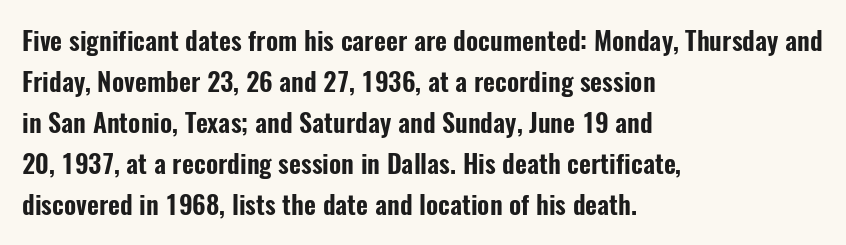
Descenders hang freely into open space. The font's upright variant was chosen for this text. Alignment: flush left. Leading: standard. The letterforms sit shoulder to shoulder at normal distance.
